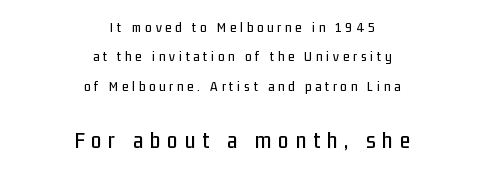
Q: Is the text italic (slanted)? A: No, it is upright.
Q: Is the text underlined? A: No.
Q: How is the paragraph aligned? A: Centered.
Q: Is the spacing between letters normal or unusually wide? A: Unusually wide.
Q: Is the spacing between lines tight, normal or loose? A: Loose.
Q: Which block of text is set in a larger size, the first (top) or the second (bottom)? A: The second (bottom) one.
